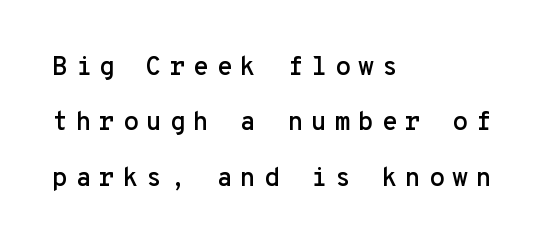
The image shows 26 px text type, upright; set left-aligned, loose line spacing (2.13x), unusually wide letter spacing (+0.29 em), not underlined.
